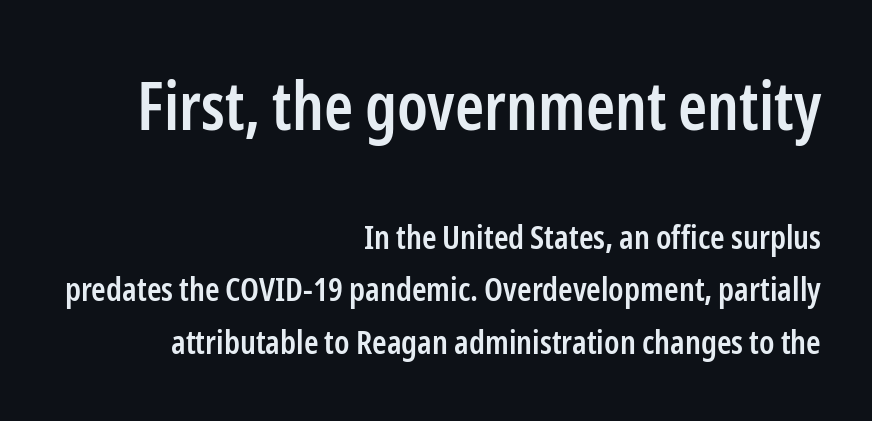
Q: Is the text bold? A: Semi-bold.
Q: Is the text italic (slanted)? A: No, it is upright.
Q: Is the typeface a serif or a sans-serif typeface? A: Sans-serif.
Q: Is the text underlined? A: No.
Q: How is the paragraph aligned? A: Right-aligned.
Q: Is the spacing between letters normal or unusually wide? A: Normal.
Q: Is the spacing between lines tight, normal or loose? A: Normal.
Q: Which block of text is set in a larger size, the first (top) or the second (bottom)? A: The first (top) one.
Q: Width (condensed, normal, or wide)? A: Condensed.
Q: Stroke contrast? A: Low.
Q: x-height? A: Medium.
Q: Monospaced? A: No.
